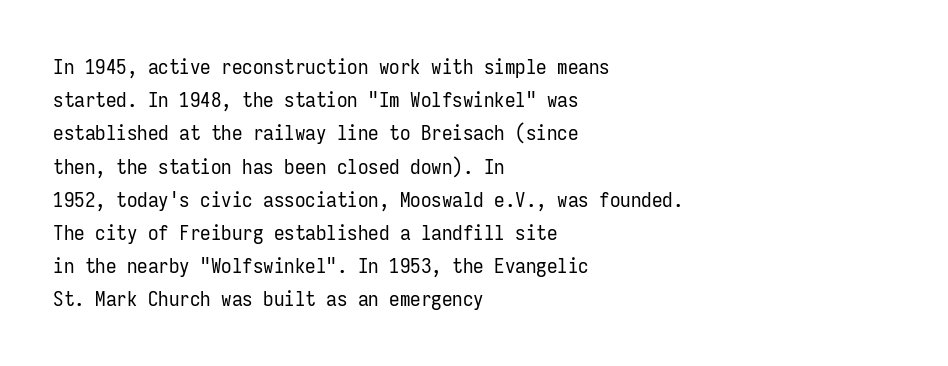
{"italic": "no", "bold": "no", "underline": "no", "align": "left", "line_spacing": "normal", "line_spacing_ratio": 1.58, "letter_spacing": "normal", "letter_spacing_em": 0.0, "glyph_px": 21}
